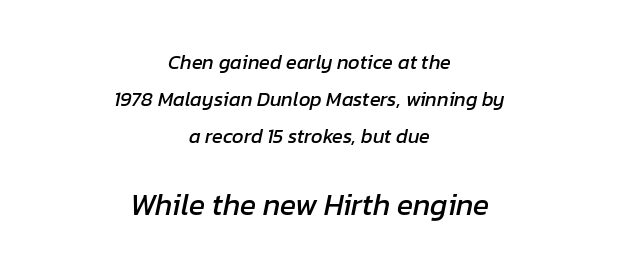
Q: Is the text italic (slanted)? A: Yes, it leans right by about 12 degrees.
Q: Is the text underlined? A: No.
Q: How is the paragraph aligned? A: Centered.
Q: Is the spacing between letters normal or unusually wide? A: Normal.
Q: Which block of text is set in a larger size, the first (top) or the second (bottom)? A: The second (bottom) one.
Q: Width (condensed, normal, or wide)? A: Normal.
Q: Stroke contrast? A: Low.
Q: x-height? A: Medium.
Q: Monospaced? A: No.
